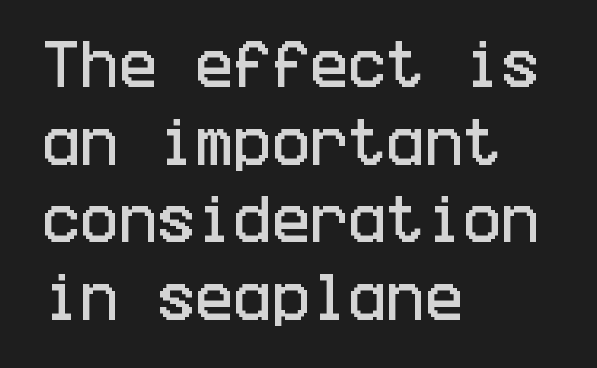
The image shows 51 px condensed sans-serif type, upright; set left-aligned, normal line spacing (1.52x), normal letter spacing, not underlined; low stroke contrast and a large x-height.
